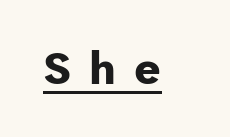
{"serif": "no", "italic": "no", "bold": "yes", "weight": "bold", "width": "normal", "stroke_contrast": "low", "x_height": "medium", "underline": "yes", "letter_spacing": "wide", "letter_spacing_em": 0.37, "glyph_px": 44}
